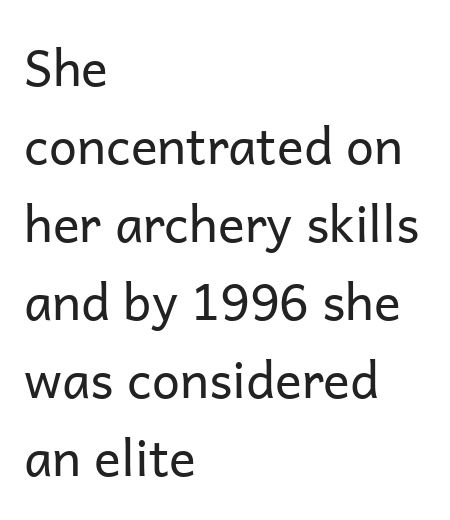
The image shows 50 px regular-weight sans-serif type, upright; set left-aligned, normal line spacing (1.56x), normal letter spacing, not underlined; low stroke contrast and a medium x-height.
